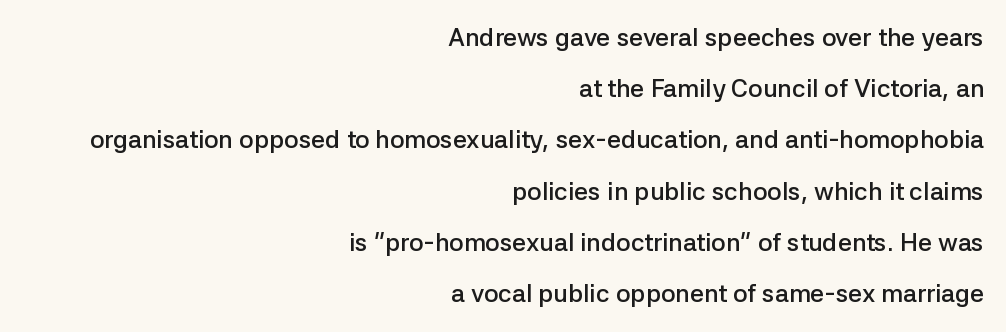
The image shows 25 px text type, upright; set right-aligned, loose line spacing (2.05x), normal letter spacing, not underlined.
